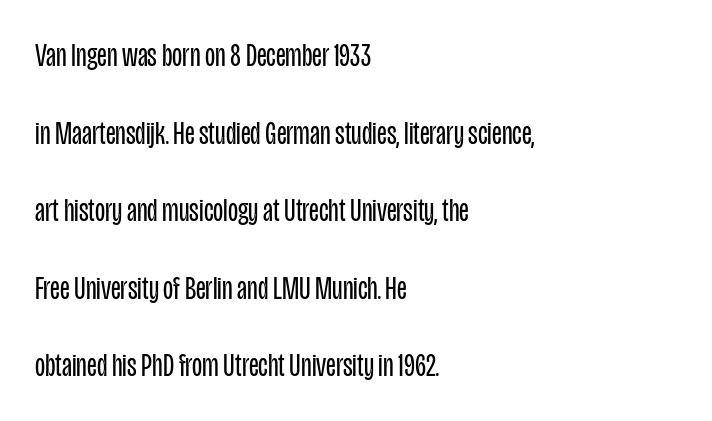
{"serif": "no", "italic": "no", "bold": "no", "weight": "regular", "width": "condensed", "stroke_contrast": "low", "x_height": "large", "monospaced": "no", "underline": "no", "align": "left", "line_spacing": "loose", "line_spacing_ratio": 2.35, "letter_spacing": "normal", "letter_spacing_em": 0.0, "glyph_px": 33}
